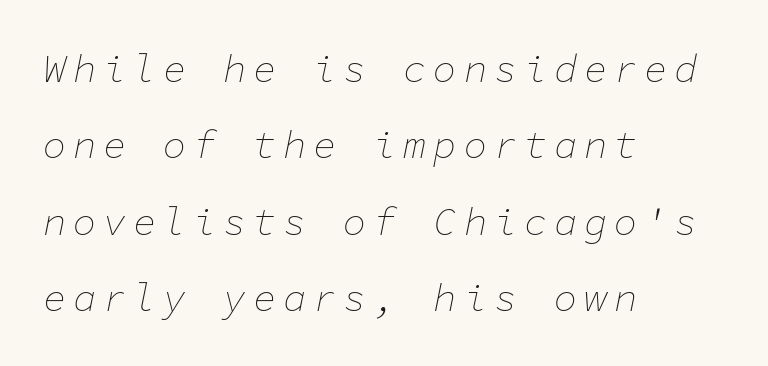
{"italic": "yes", "lean": "right", "slant_degrees": 11, "bold": "no", "weight": "thin", "width": "normal", "stroke_contrast": "low", "x_height": "medium", "monospaced": "yes", "underline": "no", "align": "left", "line_spacing": "loose", "line_spacing_ratio": 1.96, "glyph_px": 39}
